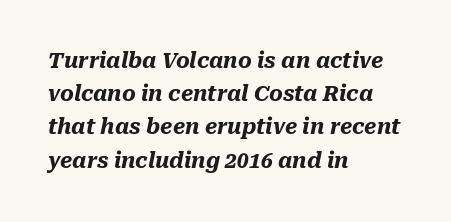
Notice how descenders clear the ascenders below comfortably — that's standard leading. Caption: standard tracking, unaltered. Each line starts at the same left margin while the right side varies. Compared with ordinary roman type, these characters are visibly tilted. Chunky letters — that's bold for sure.
